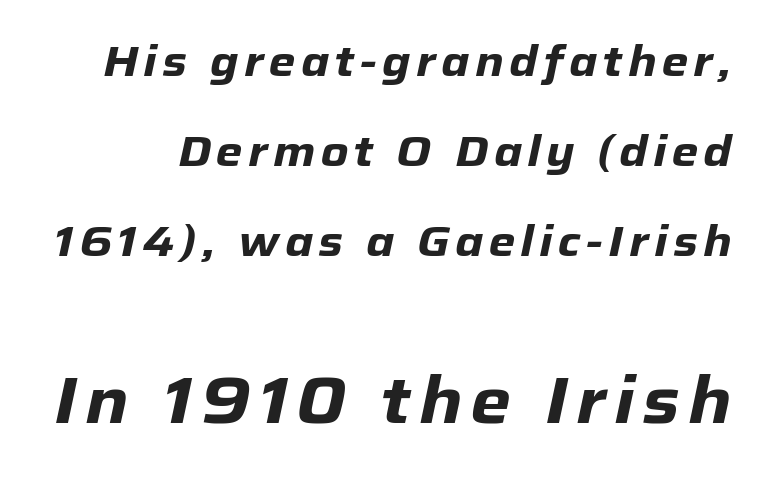
Q: Is the text bold? A: Yes.
Q: Is the text italic (slanted)? A: Yes, it leans right by about 12 degrees.
Q: Is the text underlined? A: No.
Q: Is the spacing between lines tight, normal or loose? A: Loose.
Q: Which block of text is set in a larger size, the first (top) or the second (bottom)? A: The second (bottom) one.
Q: Width (condensed, normal, or wide)? A: Normal.
Q: Stroke contrast? A: Low.
Q: x-height? A: Medium.
Q: Monospaced? A: No.
